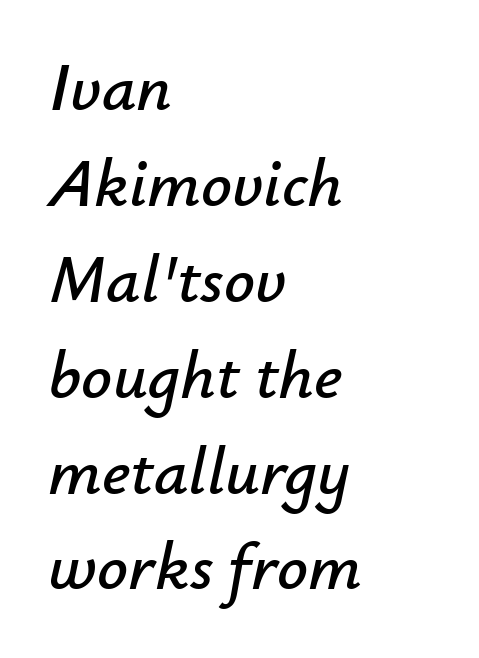
Q: Is the text italic (slanted)? A: Yes, it leans right by about 12 degrees.
Q: Is the text underlined? A: No.
Q: How is the paragraph aligned? A: Left-aligned.
Q: Is the spacing between letters normal or unusually wide? A: Normal.
Q: Is the spacing between lines tight, normal or loose? A: Normal.
Q: Width (condensed, normal, or wide)? A: Normal.
Q: Stroke contrast? A: Low.
Q: x-height? A: Small.
Q: Monospaced? A: No.
